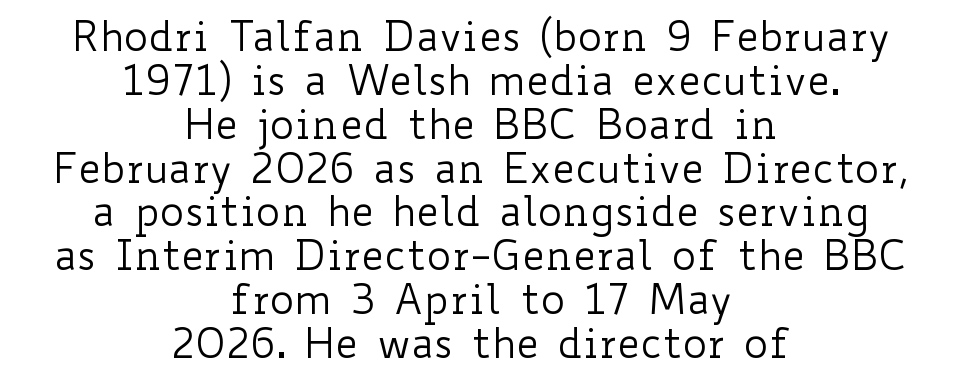
The image shows 41 px regular-weight, wide type, upright; set centered, tight line spacing (1.07x), normal letter spacing, not underlined; low stroke contrast and a small x-height.
